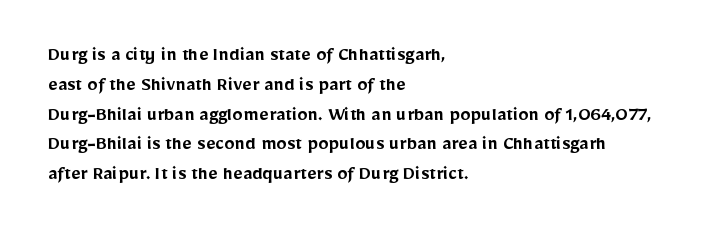
Q: Is the text bold? A: Semi-bold.
Q: Is the text italic (slanted)? A: No, it is upright.
Q: Is the text underlined? A: No.
Q: How is the paragraph aligned? A: Left-aligned.
Q: Is the spacing between letters normal or unusually wide? A: Normal.
Q: Is the spacing between lines tight, normal or loose? A: Normal.
